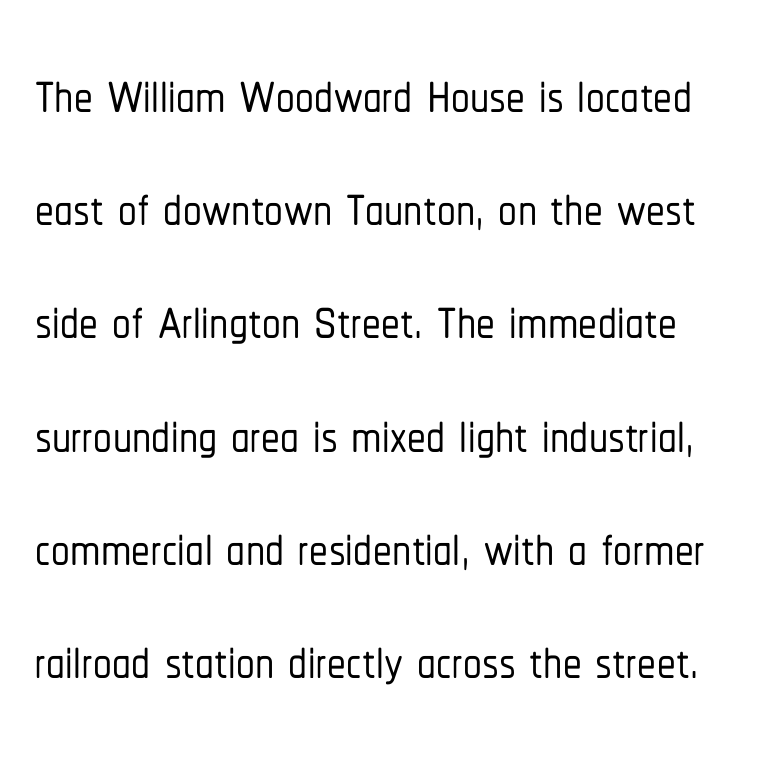
Every character sits straight up, as roman type does. Short note: letters normally spaced. The gap between lines stays unmarked. The lines sit at an ordinary, default distance from one another. The passage shown is typed in a proportional face where columns would drift.
